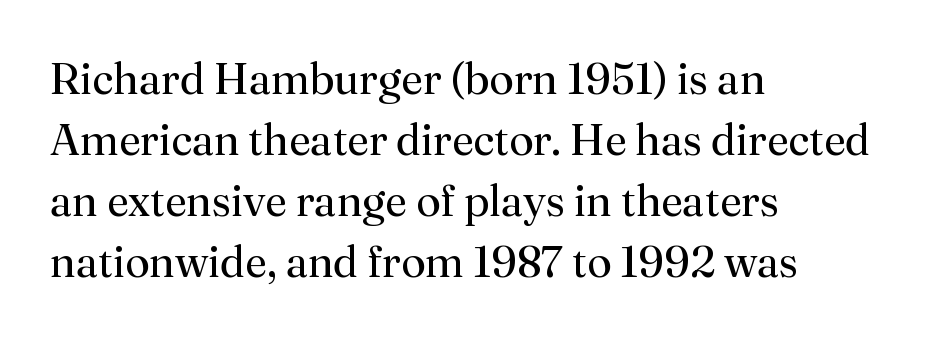
Q: Is the text bold? A: No.
Q: Is the text italic (slanted)? A: No, it is upright.
Q: Is the typeface a serif or a sans-serif typeface? A: Serif.
Q: Is the text underlined? A: No.
Q: How is the paragraph aligned? A: Left-aligned.
Q: Is the spacing between letters normal or unusually wide? A: Normal.
Q: Is the spacing between lines tight, normal or loose? A: Normal.
Q: Width (condensed, normal, or wide)? A: Normal.
Q: Stroke contrast? A: Medium.
Q: x-height? A: Small.
Q: Monospaced? A: No.
